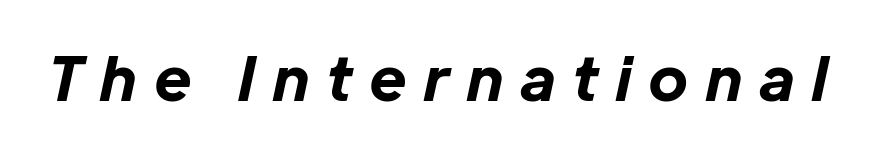
The image shows 61 px bold type, italic (leaning right); set unusually wide letter spacing (+0.3 em), not underlined; low stroke contrast and a medium x-height.
